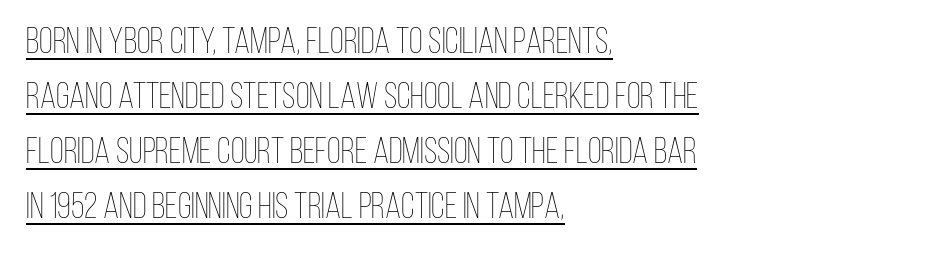
{"italic": "no", "bold": "no", "weight": "thin", "width": "condensed", "stroke_contrast": "low", "x_height": "large", "monospaced": "no", "underline": "yes", "align": "left", "line_spacing": "normal", "line_spacing_ratio": 1.53, "letter_spacing": "normal", "letter_spacing_em": 0.0, "glyph_px": 36}
